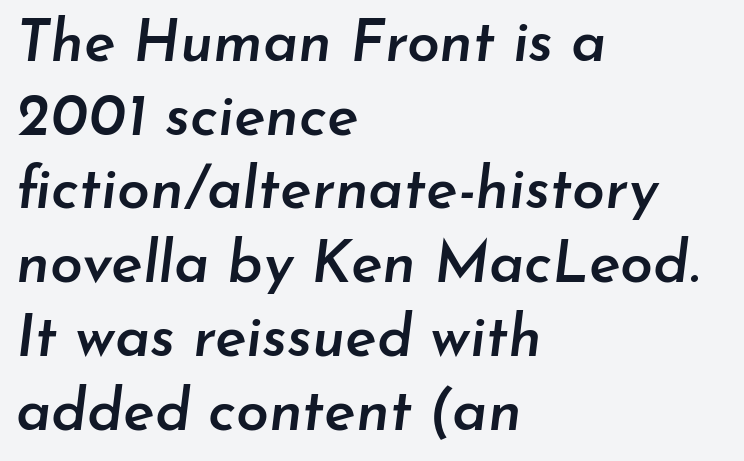
Q: Is the text bold? A: Semi-bold.
Q: Is the text italic (slanted)? A: Yes, it leans right by about 7 degrees.
Q: Is the text underlined? A: No.
Q: How is the paragraph aligned? A: Left-aligned.
Q: Is the spacing between letters normal or unusually wide? A: Normal.
Q: Is the spacing between lines tight, normal or loose? A: Normal.
Q: Width (condensed, normal, or wide)? A: Normal.
Q: Stroke contrast? A: Low.
Q: x-height? A: Small.
Q: Monospaced? A: No.
